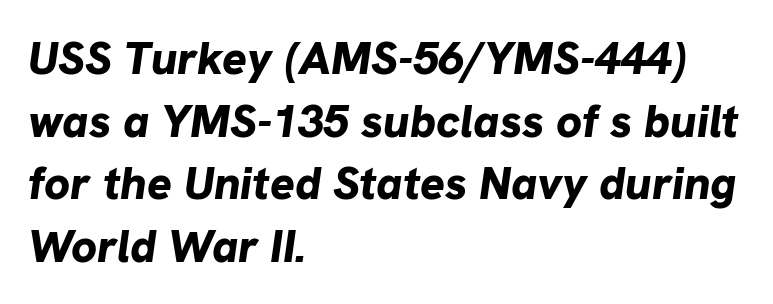
A full-strength bold gives these letters their thick strokes. These lines were composed using italics. Here the designer chose a conventional face with non-uniform glyph widths. The line texture is even and compact thanks to regular tracking. Reading down the block, your eye returns to a fixed left position each line. This block has exactly the height ordinary leading produces.
